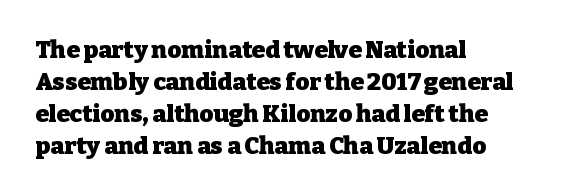
{"italic": "no", "bold": "yes", "underline": "no", "align": "left", "line_spacing": "normal", "line_spacing_ratio": 1.33, "letter_spacing": "normal", "letter_spacing_em": 0.0, "glyph_px": 24}
